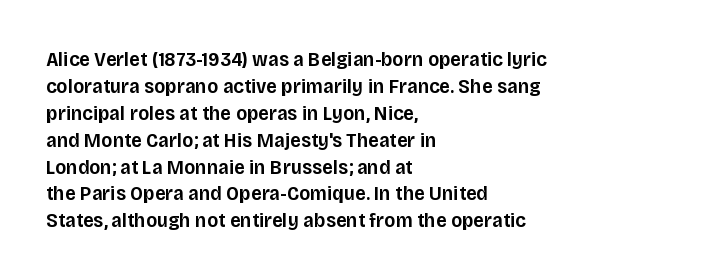
Posture: upright roman. Glance below the letters and you will spot only blank space. Its strokes are somewhat broadened, the hallmark of semibold type. Typeset ragged right — the left edge is the straight one.
